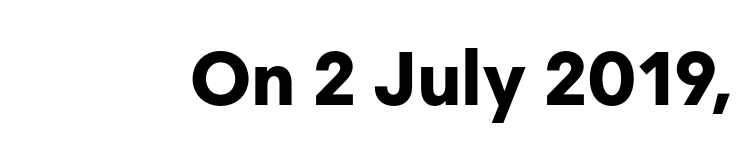
Q: Is the text bold? A: Yes.
Q: Is the text italic (slanted)? A: No, it is upright.
Q: Is the typeface a serif or a sans-serif typeface? A: Sans-serif.
Q: Is the text underlined? A: No.
Q: Is the spacing between letters normal or unusually wide? A: Normal.
Q: Width (condensed, normal, or wide)? A: Normal.
Q: Stroke contrast? A: Low.
Q: x-height? A: Medium.
Q: Monospaced? A: No.
